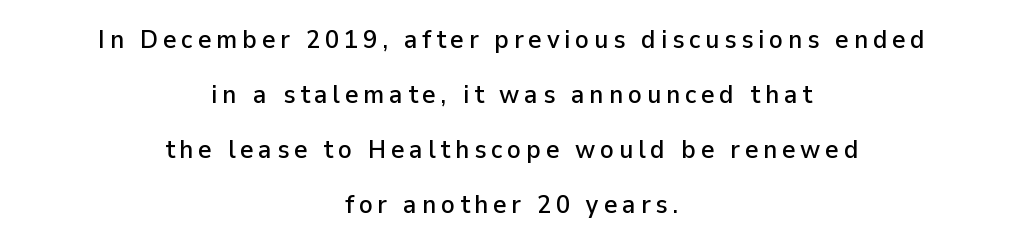
The image shows 26 px text type, upright; set centered, loose line spacing (2.12x), not underlined.
